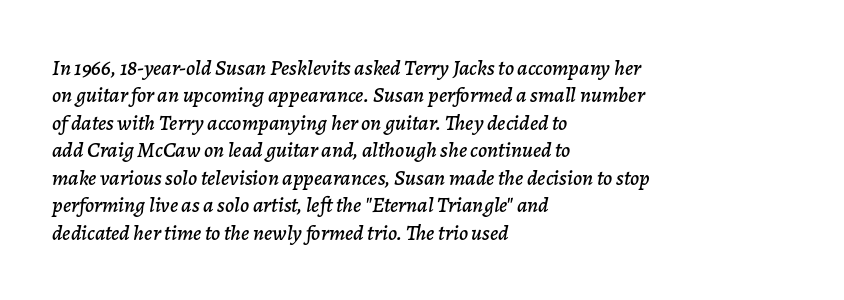
The image shows 22 px text type, italic (leaning right); set left-aligned, normal line spacing (1.25x), normal letter spacing, not underlined.
